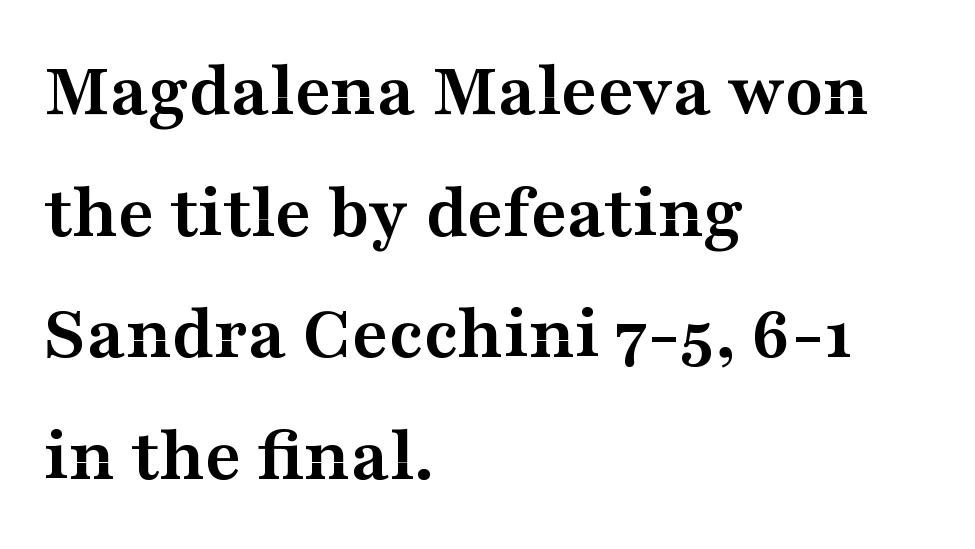
Stroke terminals: seriffed. Weight: bold. Varying glyph widths throughout — classic text-font behaviour. The lettering stays uniformly vertical, giving the passage a roman look. Is the letter spacing exaggerated? No — it looks like the ordinary default. In CSS terms this would be text-align: left.
